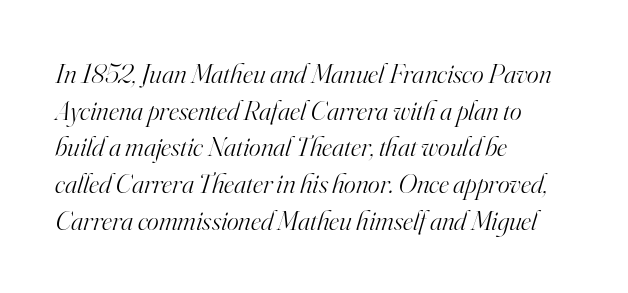
The image shows 28 px light serif type, italic (leaning right); set left-aligned, normal line spacing (1.31x), normal letter spacing, not underlined; high stroke contrast and a small x-height.
